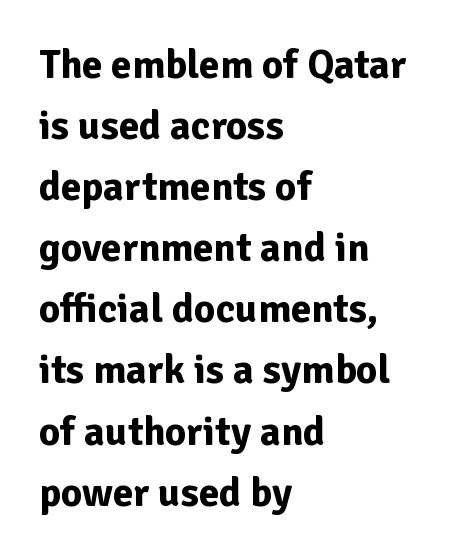
{"serif": "no", "italic": "no", "bold": "yes", "weight": "bold", "width": "normal", "stroke_contrast": "low", "x_height": "medium", "monospaced": "no", "underline": "no", "align": "left", "line_spacing": "normal", "line_spacing_ratio": 1.49, "letter_spacing": "normal", "letter_spacing_em": 0.0, "glyph_px": 41}
